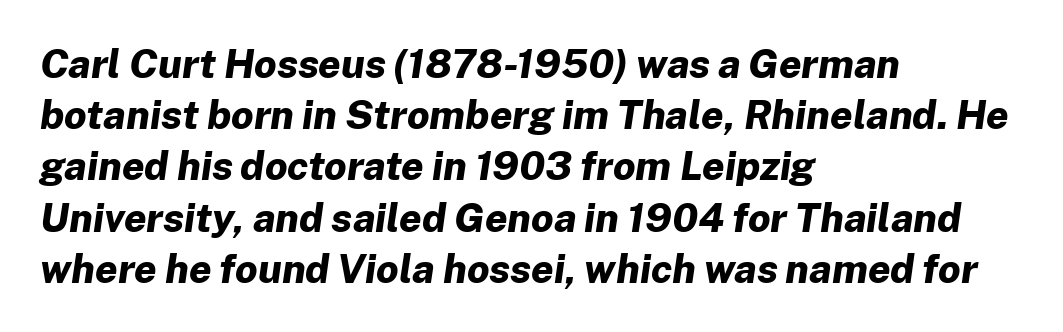
Honestly, the row spacing looks completely unremarkable. Think of a printed novel: that variable character pitch is what you see here. This sample uses an oblique cut, with every glyph tilted off the vertical. Descenders are the only things crossing below the line.
